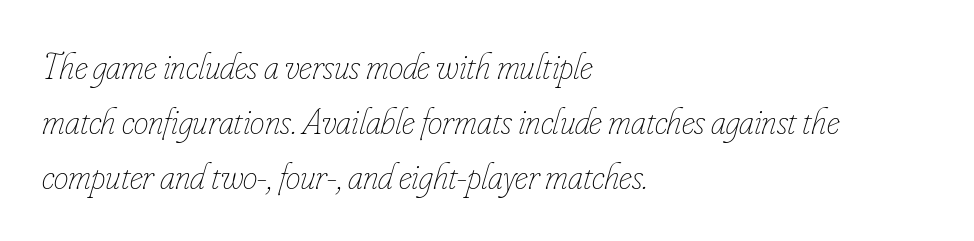
{"italic": "yes", "lean": "right", "slant_degrees": 16, "bold": "no", "weight": "thin", "width": "condensed", "stroke_contrast": "low", "x_height": "small", "monospaced": "no", "underline": "no", "align": "left", "line_spacing": "normal", "line_spacing_ratio": 1.48, "letter_spacing": "normal", "letter_spacing_em": 0.0, "glyph_px": 37}
